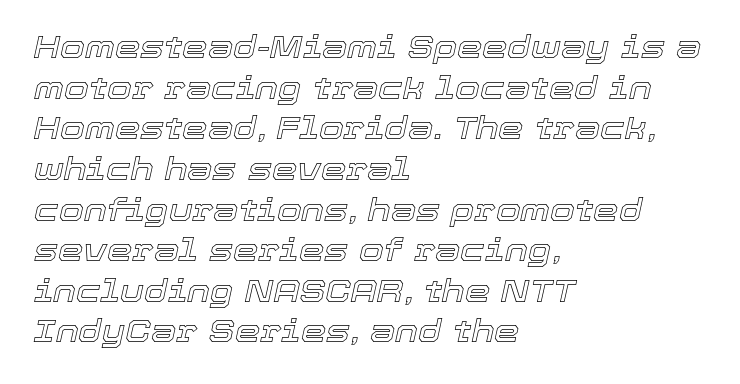
Q: Is the text italic (slanted)? A: Yes, it leans right by about 12 degrees.
Q: Is the text underlined? A: No.
Q: How is the paragraph aligned? A: Left-aligned.
Q: Is the spacing between letters normal or unusually wide? A: Normal.
Q: Is the spacing between lines tight, normal or loose? A: Normal.
Q: Width (condensed, normal, or wide)? A: Normal.
Q: x-height? A: Medium.
Q: Monospaced? A: No.
